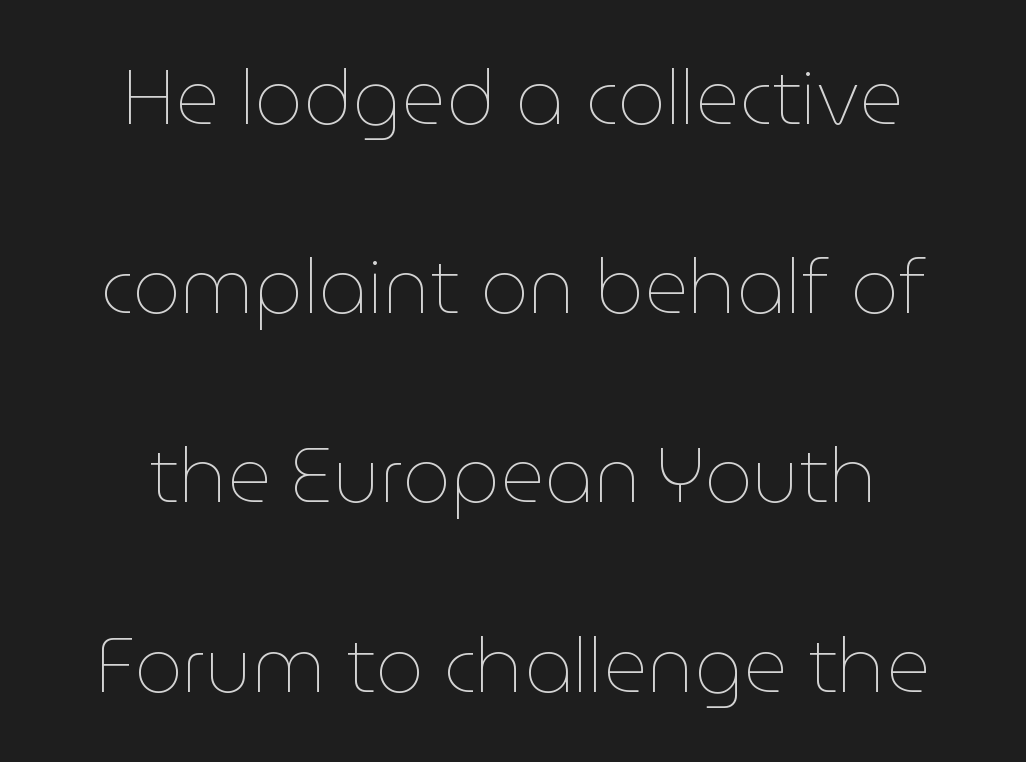
{"italic": "no", "bold": "no", "weight": "thin", "width": "normal", "stroke_contrast": "low", "x_height": "medium", "monospaced": "no", "underline": "no", "align": "center", "line_spacing": "loose", "line_spacing_ratio": 2.49, "letter_spacing": "normal", "letter_spacing_em": 0.0, "glyph_px": 76}
